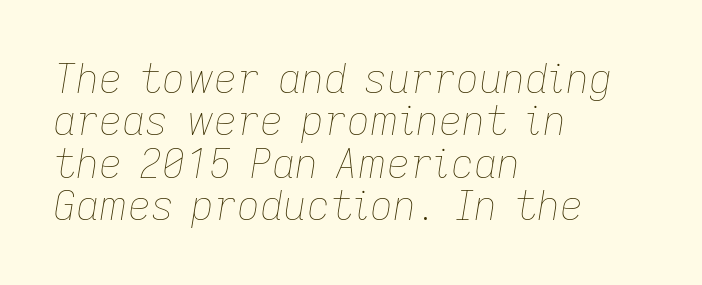
The letterforms sit shoulder to shoulder at normal distance. These lines are rendered in a variable-pitch font. Descenders are the only things crossing below the line. There's an unmistakable incline to the writing here.
